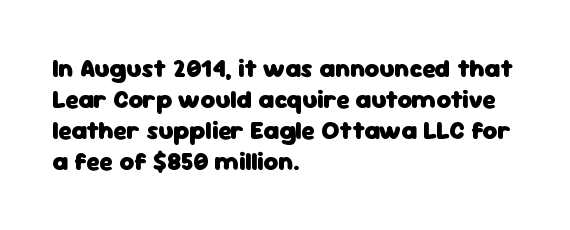
The image shows 25 px bold type, upright; set left-aligned, line spacing 1.24x, normal letter spacing, not underlined.
